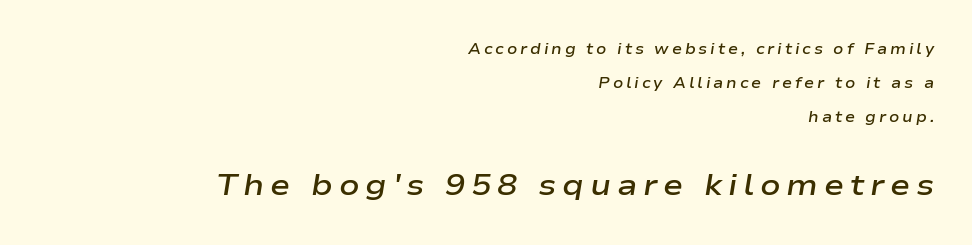
An italicized treatment has been applied to the whole sample. Weight: semibold (demi). Scale increases going downward across the two blocks. Each new line begins a long way beneath the previous one. Notice how the passage keeps a crisp vertical edge on the right only. Varying glyph widths throughout — classic text-font behaviour.
